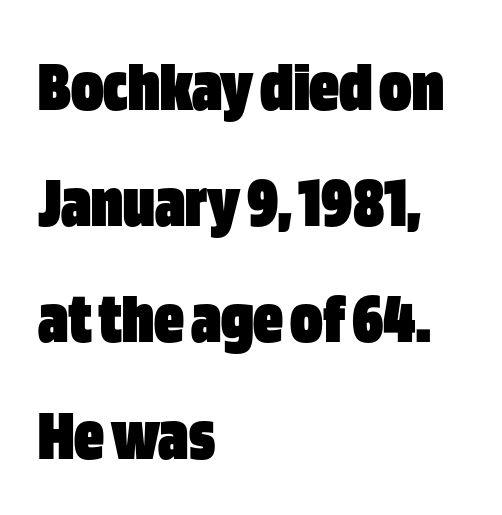
{"serif": "no", "italic": "no", "bold": "yes", "weight": "heavy", "width": "condensed", "stroke_contrast": "low", "x_height": "large", "monospaced": "no", "underline": "no", "align": "left", "line_spacing": "normal", "line_spacing_ratio": 1.57, "letter_spacing": "normal", "letter_spacing_em": 0.0, "glyph_px": 74}
